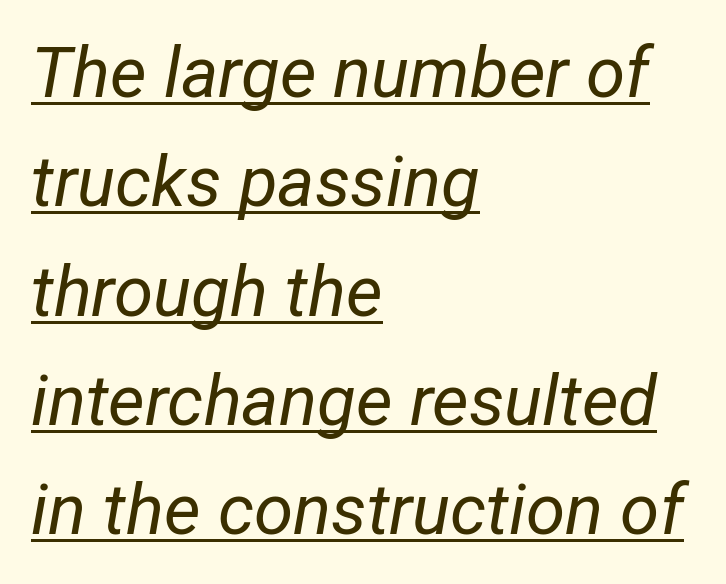
{"italic": "yes", "lean": "right", "slant_degrees": 12, "bold": "no", "weight": "regular", "width": "condensed", "stroke_contrast": "low", "x_height": "medium", "monospaced": "no", "underline": "yes", "align": "left", "line_spacing": "normal", "line_spacing_ratio": 1.54, "letter_spacing": "normal", "letter_spacing_em": 0.0, "glyph_px": 71}
